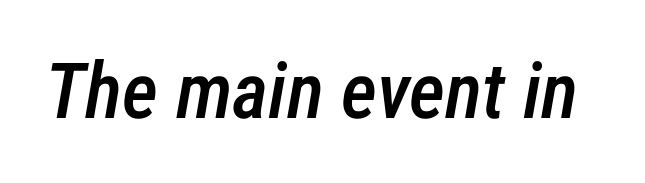
The image shows 78 px semibold, condensed type, italic (leaning right); set normal letter spacing, not underlined; low stroke contrast and a medium x-height.
